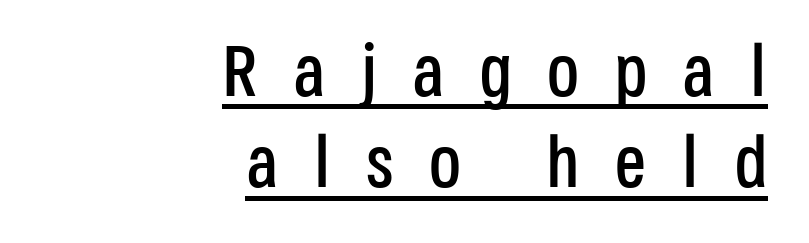
This is underlined copy, the kind a proofreader might mark for attention. Letter spacing: wide. The typography opts for an upright posture over an oblique one. Is this a sans? Yes — the strokes have no serifs. Compared with a flush-left layout, this one pins lines to the opposite, right side. These lines are rendered in a variable-pitch font.
